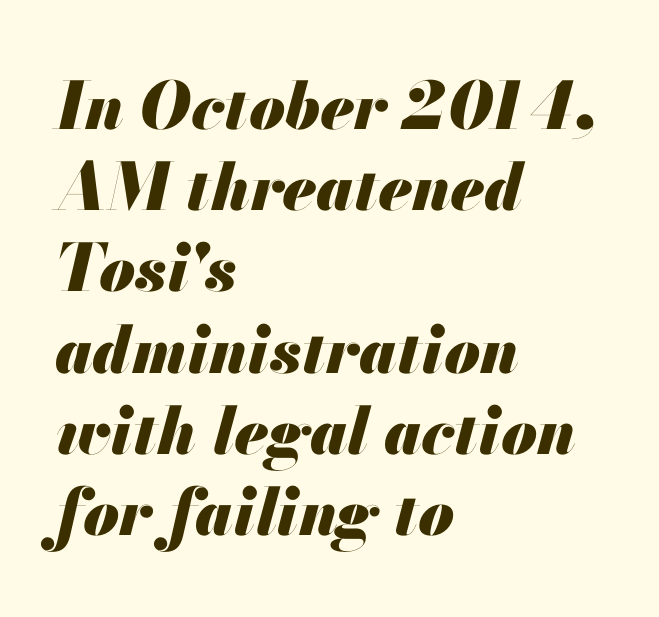
The image shows 65 px heavy type, italic (leaning right); set left-aligned, normal line spacing (1.25x), normal letter spacing, not underlined; medium stroke contrast and a small x-height.
